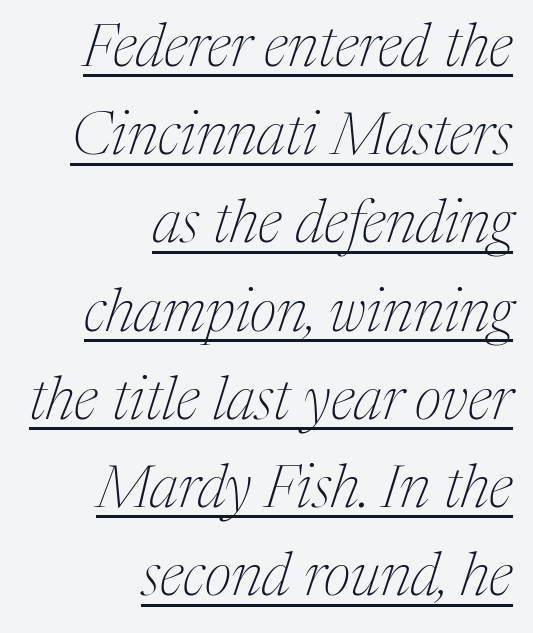
{"serif": "yes", "italic": "yes", "lean": "right", "slant_degrees": 17, "bold": "no", "weight": "thin", "width": "normal", "stroke_contrast": "medium", "x_height": "medium", "monospaced": "no", "underline": "yes", "align": "right", "line_spacing": "normal", "line_spacing_ratio": 1.47, "letter_spacing": "normal", "letter_spacing_em": 0.0, "glyph_px": 60}
